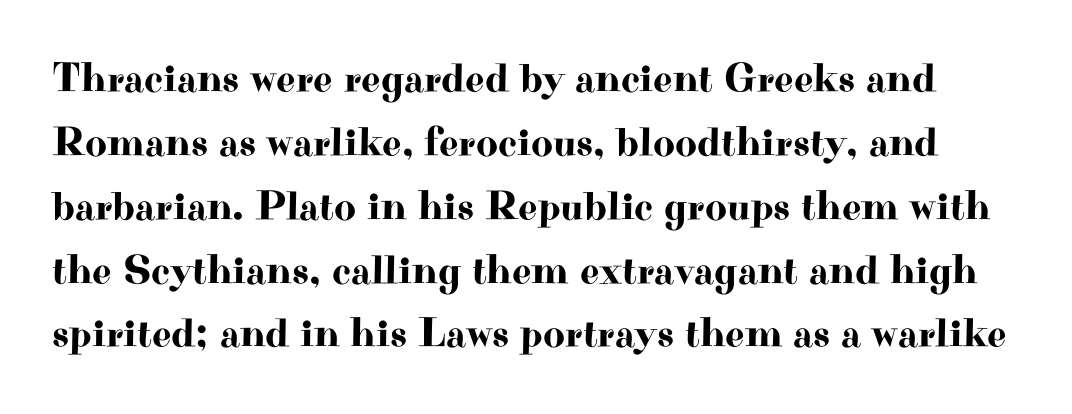
{"serif": "yes", "italic": "no", "width": "wide", "stroke_contrast": "high", "x_height": "small", "monospaced": "no", "underline": "no", "line_spacing": "normal", "line_spacing_ratio": 1.52, "letter_spacing": "normal", "letter_spacing_em": 0.0, "glyph_px": 42}
